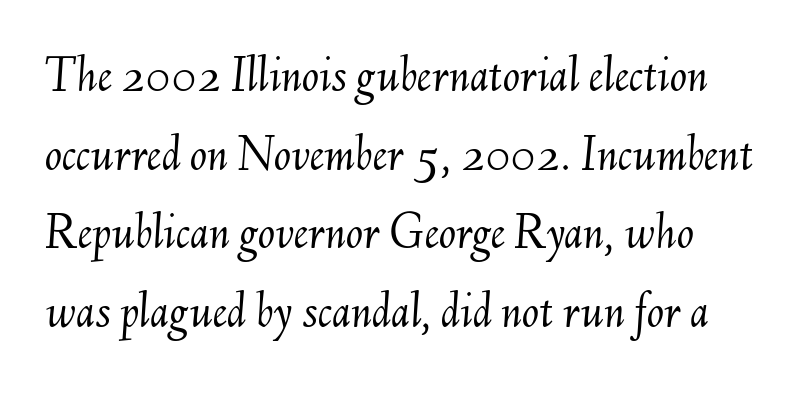
{"italic": "yes", "lean": "right", "slant_degrees": 6, "bold": "no", "weight": "light", "width": "normal", "stroke_contrast": "medium", "x_height": "small", "monospaced": "no", "underline": "no", "line_spacing": "normal", "line_spacing_ratio": 1.54, "letter_spacing": "normal", "letter_spacing_em": 0.0, "glyph_px": 51}
